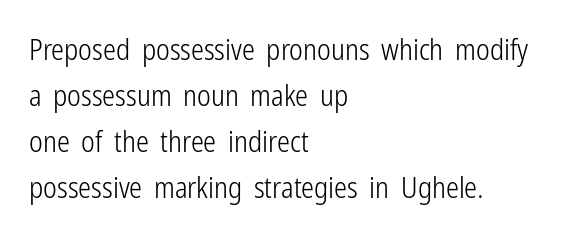
Q: Is the text bold? A: No.
Q: Is the text italic (slanted)? A: No, it is upright.
Q: Is the typeface a serif or a sans-serif typeface? A: Sans-serif.
Q: Is the text underlined? A: No.
Q: How is the paragraph aligned? A: Left-aligned.
Q: Is the spacing between letters normal or unusually wide? A: Normal.
Q: Is the spacing between lines tight, normal or loose? A: Normal.
Q: Width (condensed, normal, or wide)? A: Condensed.
Q: Stroke contrast? A: Low.
Q: x-height? A: Medium.
Q: Monospaced? A: No.
